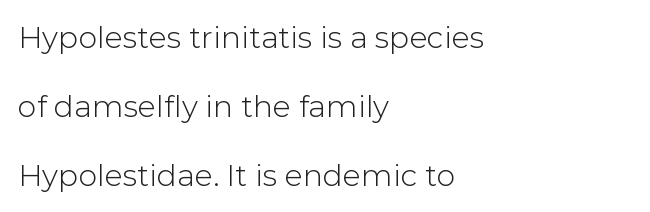
Vertical strokes here are truly vertical. How are the letters spaced? Ordinarily, with no added tracking. This block would shrink considerably if given ordinary leading; it's expanded now. In CSS terms this would be text-align: left.
